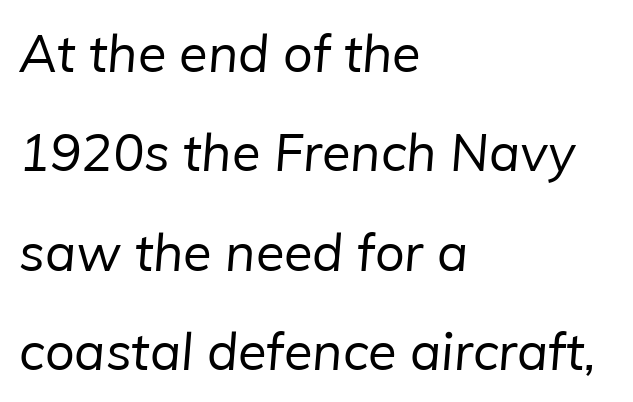
{"serif": "no", "bold": "no", "weight": "regular", "width": "normal", "stroke_contrast": "low", "x_height": "medium", "monospaced": "no", "underline": "no", "align": "left", "line_spacing": "loose", "line_spacing_ratio": 1.91, "letter_spacing": "normal", "letter_spacing_em": 0.0, "glyph_px": 52}
